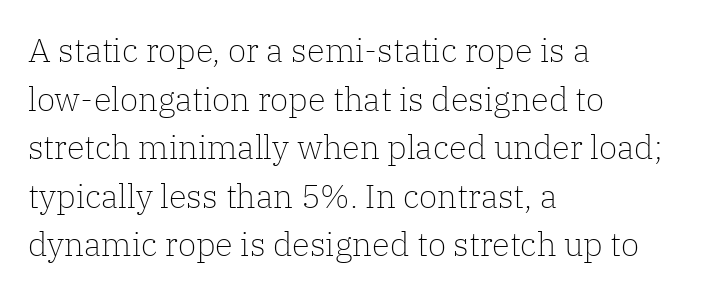
{"serif": "yes", "italic": "no", "bold": "no", "weight": "light", "width": "normal", "stroke_contrast": "low", "x_height": "medium", "monospaced": "no", "underline": "no", "align": "left", "line_spacing": "normal", "line_spacing_ratio": 1.47, "letter_spacing": "normal", "letter_spacing_em": 0.0, "glyph_px": 33}
